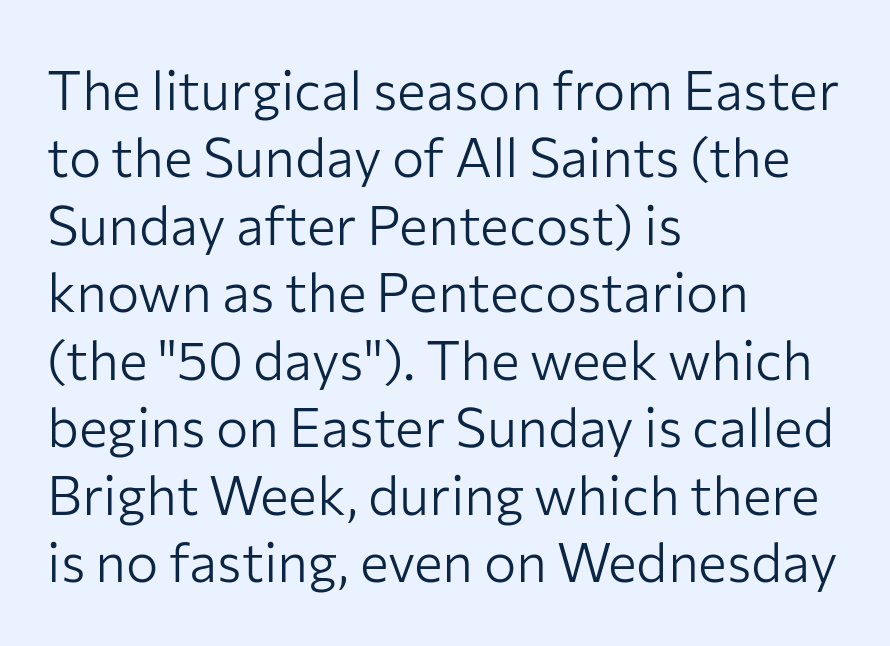
Q: Is the text bold? A: No.
Q: Is the text italic (slanted)? A: No, it is upright.
Q: Is the typeface a serif or a sans-serif typeface? A: Sans-serif.
Q: Is the text underlined? A: No.
Q: How is the paragraph aligned? A: Left-aligned.
Q: Is the spacing between letters normal or unusually wide? A: Normal.
Q: Is the spacing between lines tight, normal or loose? A: Normal.
Q: Width (condensed, normal, or wide)? A: Normal.
Q: Stroke contrast? A: Low.
Q: x-height? A: Medium.
Q: Monospaced? A: No.
